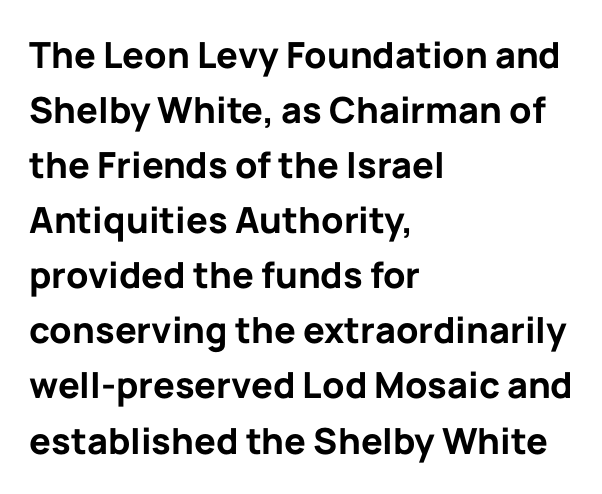
{"serif": "no", "italic": "no", "bold": "yes", "weight": "bold", "width": "normal", "stroke_contrast": "low", "x_height": "medium", "monospaced": "no", "underline": "no", "align": "left", "line_spacing": "normal", "line_spacing_ratio": 1.53, "letter_spacing": "normal", "letter_spacing_em": 0.0, "glyph_px": 36}
